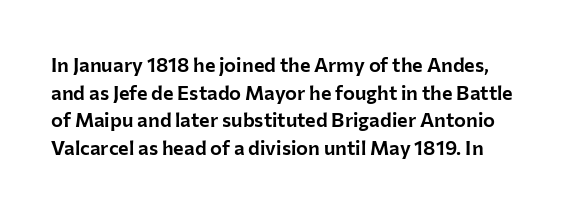
Q: Is the text italic (slanted)? A: No, it is upright.
Q: Is the text underlined? A: No.
Q: Is the spacing between letters normal or unusually wide? A: Normal.
Q: Is the spacing between lines tight, normal or loose? A: Normal.
